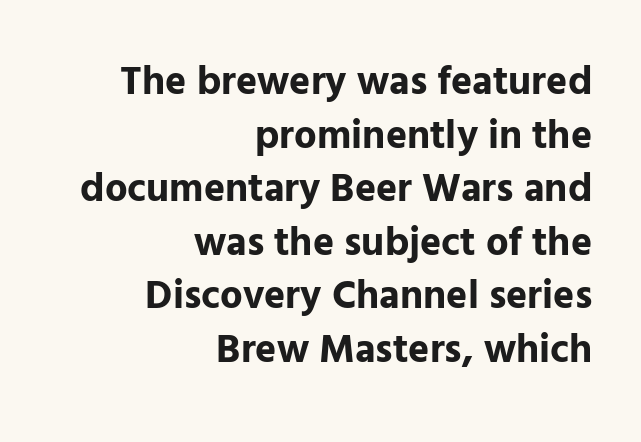
Every row of glyphs terminates at an identical x-position on the right. Unlike a traditional serif, this face leaves its strokes unadorned. You could not count columns in this text — the font is proportionally spaced. The horizontal fit of the characters is conventional and even. Upright lettering throughout.
